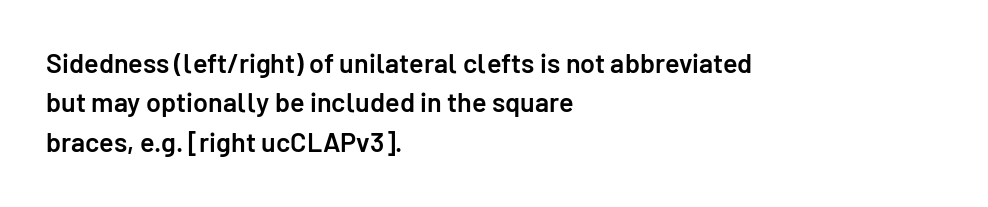
The image shows 27 px text type, upright; set left-aligned, normal line spacing (1.46x), normal letter spacing, not underlined.
